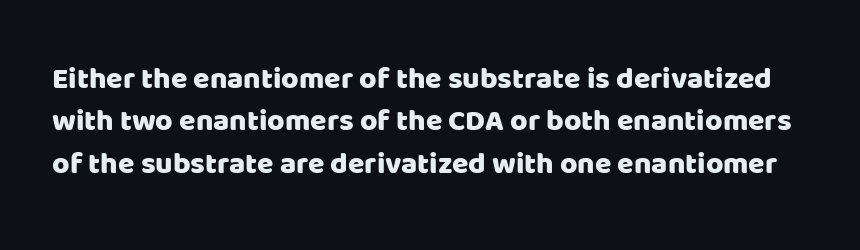
The image shows 30 px sans-serif type, upright; set normal line spacing (1.41x), normal letter spacing, not underlined; low stroke contrast and a large x-height.
